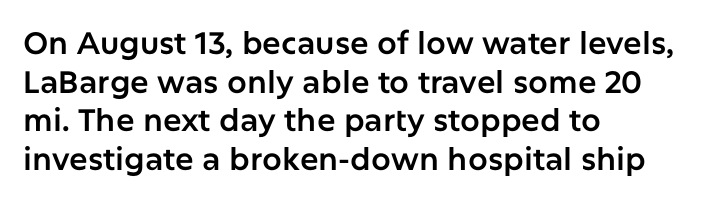
Characters remain perfectly vertical along every line. The foot of each line stays bare and open. Is the letter spacing exaggerated? No — it looks like the ordinary default. Horizontal alignment here is leftward, the default for most running prose. The designer left line spacing at the default.
